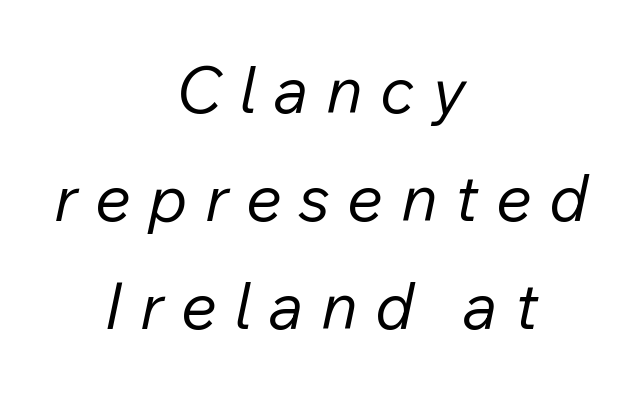
Q: Is the text bold? A: No.
Q: Is the text italic (slanted)? A: Yes, it leans right by about 12 degrees.
Q: Is the text underlined? A: No.
Q: How is the paragraph aligned? A: Centered.
Q: Is the spacing between letters normal or unusually wide? A: Unusually wide.
Q: Is the spacing between lines tight, normal or loose? A: Normal.
Q: Width (condensed, normal, or wide)? A: Normal.
Q: Stroke contrast? A: Low.
Q: x-height? A: Medium.
Q: Monospaced? A: No.
